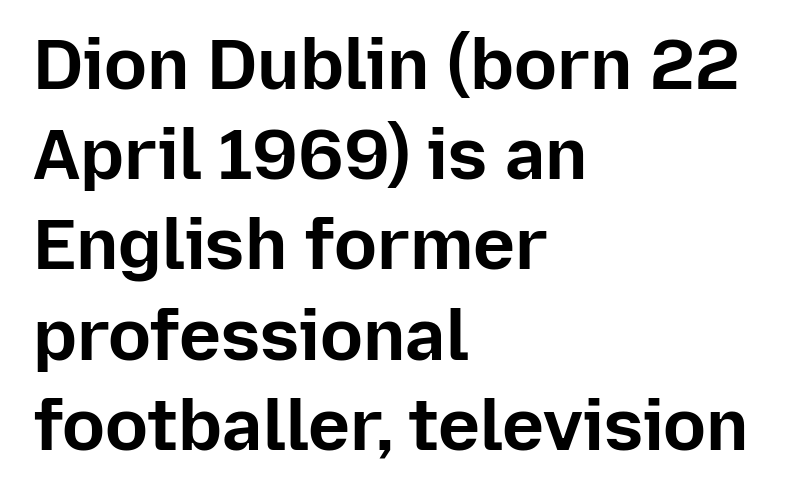
{"serif": "no", "italic": "no", "bold": "yes", "weight": "bold", "width": "normal", "stroke_contrast": "low", "x_height": "medium", "monospaced": "no", "underline": "no", "align": "left", "line_spacing": "normal", "line_spacing_ratio": 1.27, "letter_spacing": "normal", "letter_spacing_em": 0.0, "glyph_px": 71}
